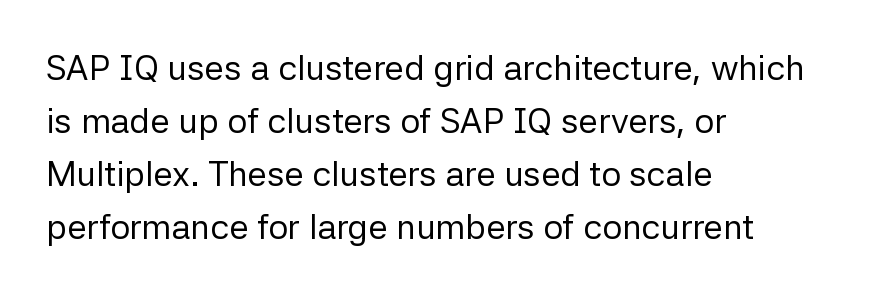
Q: Is the text bold? A: No.
Q: Is the text italic (slanted)? A: No, it is upright.
Q: Is the typeface a serif or a sans-serif typeface? A: Sans-serif.
Q: Is the text underlined? A: No.
Q: How is the paragraph aligned? A: Left-aligned.
Q: Is the spacing between letters normal or unusually wide? A: Normal.
Q: Is the spacing between lines tight, normal or loose? A: Normal.
Q: Width (condensed, normal, or wide)? A: Normal.
Q: Stroke contrast? A: Low.
Q: x-height? A: Medium.
Q: Monospaced? A: No.
